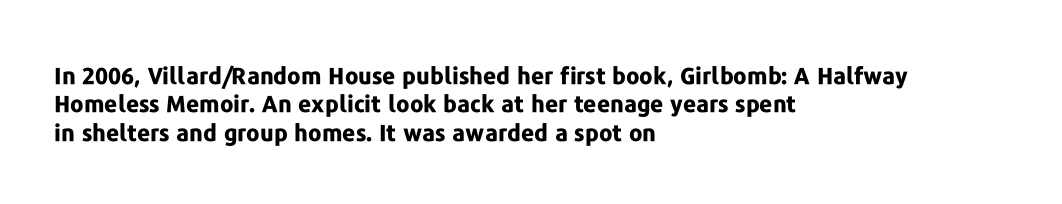
{"italic": "no", "bold": "yes", "underline": "no", "align": "left", "line_spacing_ratio": 1.23, "letter_spacing": "normal", "letter_spacing_em": 0.0, "glyph_px": 23}
